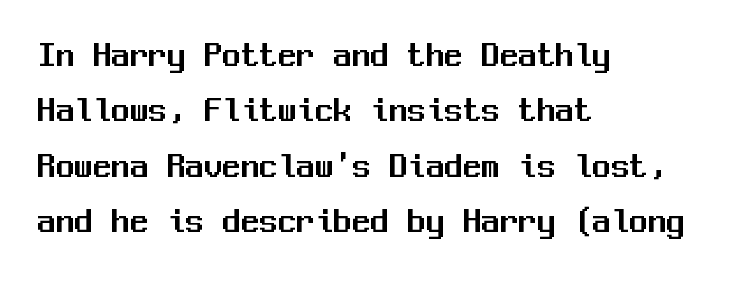
Quick note: underline off. Default kerning and tracking; the words read as compact shapes. Think of a typewriter: that constant character pitch is what you see here. No feet cap the strokes, marking this as sans-serif type.
